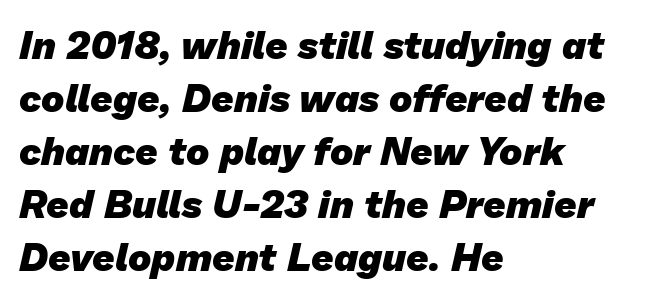
Q: Is the text bold? A: Yes.
Q: Is the typeface a serif or a sans-serif typeface? A: Sans-serif.
Q: Is the text underlined? A: No.
Q: How is the paragraph aligned? A: Left-aligned.
Q: Is the spacing between letters normal or unusually wide? A: Normal.
Q: Is the spacing between lines tight, normal or loose? A: Normal.
Q: Width (condensed, normal, or wide)? A: Normal.
Q: Stroke contrast? A: Low.
Q: x-height? A: Medium.
Q: Monospaced? A: No.
